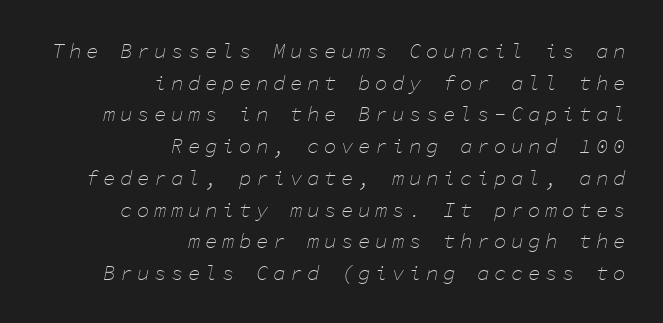
{"italic": "yes", "lean": "right", "slant_degrees": 11, "bold": "no", "underline": "no", "align": "right", "line_spacing": "normal", "line_spacing_ratio": 1.51, "letter_spacing": "wide", "letter_spacing_em": 0.21, "glyph_px": 21}
